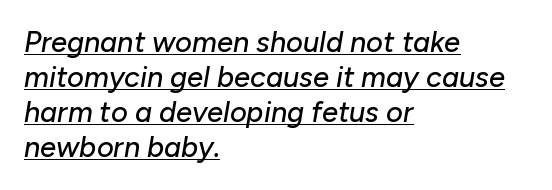
Q: Is the text italic (slanted)? A: Yes, it leans right by about 10 degrees.
Q: Is the text underlined? A: Yes.
Q: How is the paragraph aligned? A: Left-aligned.
Q: Is the spacing between letters normal or unusually wide? A: Normal.
Q: Width (condensed, normal, or wide)? A: Normal.
Q: Stroke contrast? A: Low.
Q: x-height? A: Medium.
Q: Monospaced? A: No.
